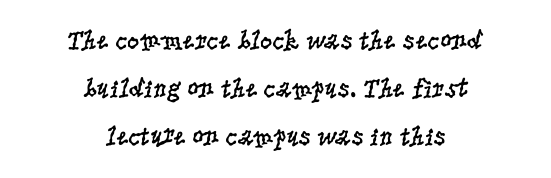
{"bold": "no", "underline": "no", "align": "center", "line_spacing_ratio": 1.77, "letter_spacing": "normal", "letter_spacing_em": 0.0, "glyph_px": 27}
